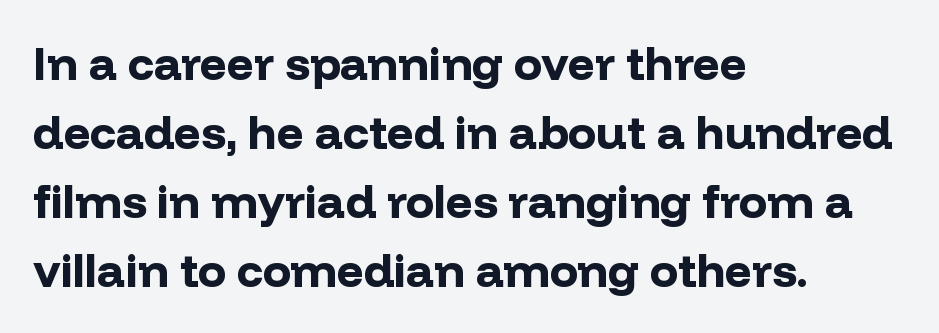
The image shows 47 px bold sans-serif type, upright; set left-aligned, normal line spacing (1.47x), normal letter spacing, not underlined; low stroke contrast and a medium x-height.
